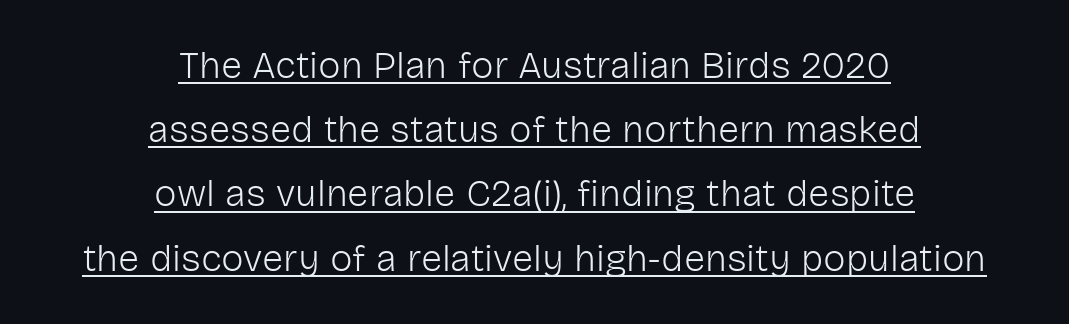
Q: Is the text bold? A: No.
Q: Is the text italic (slanted)? A: No, it is upright.
Q: Is the typeface a serif or a sans-serif typeface? A: Sans-serif.
Q: Is the text underlined? A: Yes.
Q: How is the paragraph aligned? A: Centered.
Q: Is the spacing between letters normal or unusually wide? A: Normal.
Q: Is the spacing between lines tight, normal or loose? A: Normal.
Q: Width (condensed, normal, or wide)? A: Normal.
Q: Stroke contrast? A: Low.
Q: x-height? A: Medium.
Q: Monospaced? A: No.
